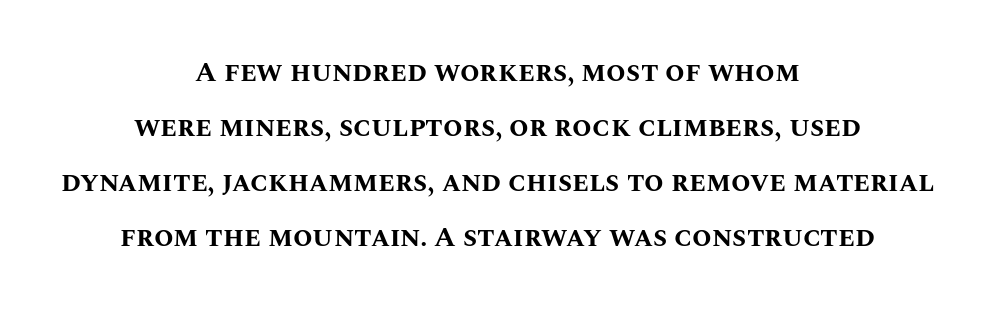
These words are printed bold, with thick strokes throughout. Letters rest on an invisible, unmarked baseline. Notice how the passage keeps no hard edge, just a central spine. These lines are rendered in a variable-pitch font. Look at the tracking — it's just the regular setting, nothing added. Unlike italic type, these characters show no tilt at all.
